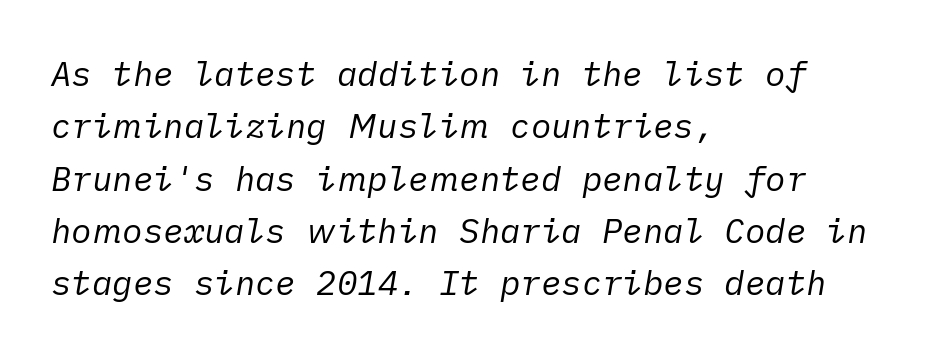
Q: Is the text bold? A: No.
Q: Is the text italic (slanted)? A: Yes, it leans right by about 10 degrees.
Q: Is the text underlined? A: No.
Q: How is the paragraph aligned? A: Left-aligned.
Q: Is the spacing between letters normal or unusually wide? A: Normal.
Q: Is the spacing between lines tight, normal or loose? A: Normal.
Q: Width (condensed, normal, or wide)? A: Normal.
Q: Stroke contrast? A: Low.
Q: x-height? A: Medium.
